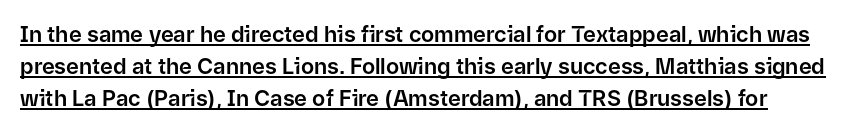
Observe the ordinary spacing: letters are neighbours, not strangers. Quick note: interline space is typical. Every stem runs plumb, perpendicular to the baseline. Students, observe the line beneath the letters — that is underlining.
